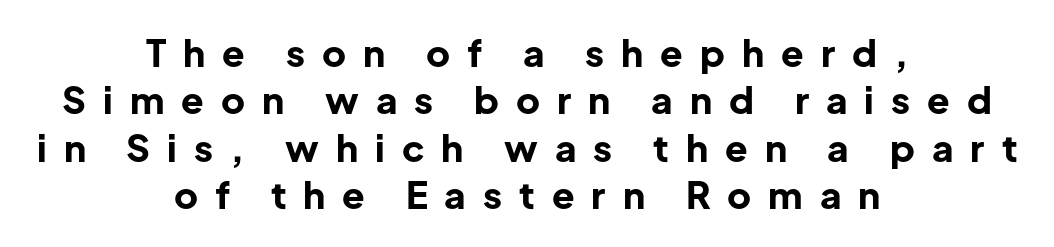
The setting favours the middle, as headings and verse often do. Think of a printed novel: that variable character pitch is what you see here. The rows are spaced the way most documents space them. The tracking reads as deliberately expanded to a designer's eye. This is sans-serif lettering, the kind often seen on screens and signage.
